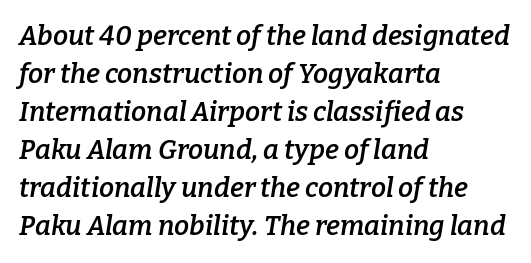
The block of text has a typical density, with ordinary space between rows. Leftover space on each line is placed entirely after the last word. The glyphs look as if they've been sheared to an angle. Slightly chunky letters — semibold, I'd say, not full bold. Honestly, there is no underline to notice here at all.
